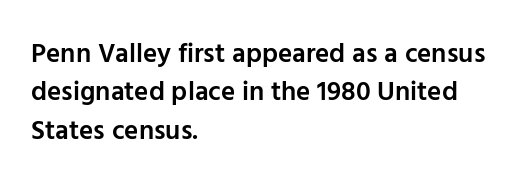
Q: Is the text bold? A: Semi-bold.
Q: Is the text italic (slanted)? A: No, it is upright.
Q: Is the text underlined? A: No.
Q: How is the paragraph aligned? A: Left-aligned.
Q: Is the spacing between letters normal or unusually wide? A: Normal.
Q: Is the spacing between lines tight, normal or loose? A: Normal.
